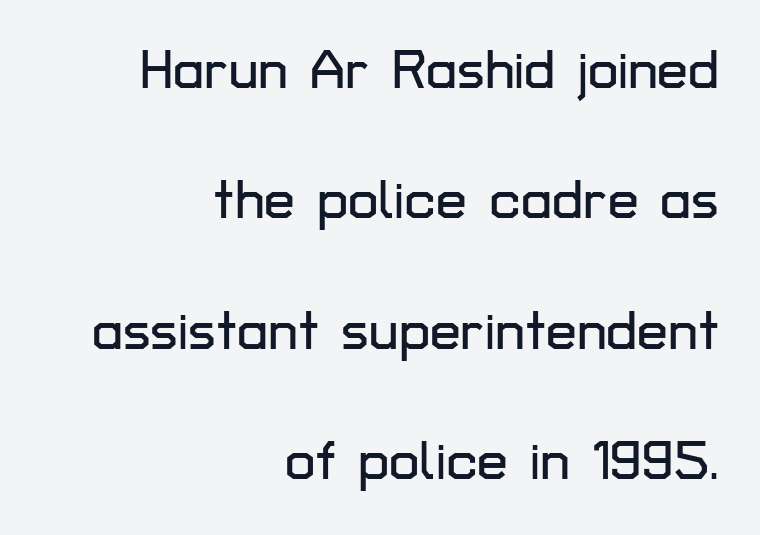
Q: Is the text italic (slanted)? A: No, it is upright.
Q: Is the typeface a serif or a sans-serif typeface? A: Sans-serif.
Q: Is the text underlined? A: No.
Q: How is the paragraph aligned? A: Right-aligned.
Q: Is the spacing between letters normal or unusually wide? A: Normal.
Q: Is the spacing between lines tight, normal or loose? A: Loose.
Q: Width (condensed, normal, or wide)? A: Normal.
Q: Stroke contrast? A: Low.
Q: x-height? A: Medium.
Q: Monospaced? A: No.
